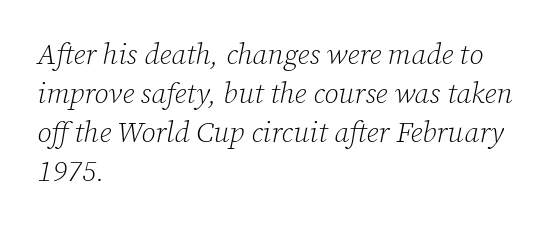
Q: Is the text bold? A: No.
Q: Is the text italic (slanted)? A: Yes, it leans right by about 12 degrees.
Q: Is the typeface a serif or a sans-serif typeface? A: Serif.
Q: Is the text underlined? A: No.
Q: How is the paragraph aligned? A: Left-aligned.
Q: Is the spacing between letters normal or unusually wide? A: Normal.
Q: Is the spacing between lines tight, normal or loose? A: Normal.
Q: Width (condensed, normal, or wide)? A: Normal.
Q: Stroke contrast? A: Low.
Q: x-height? A: Medium.
Q: Monospaced? A: No.
